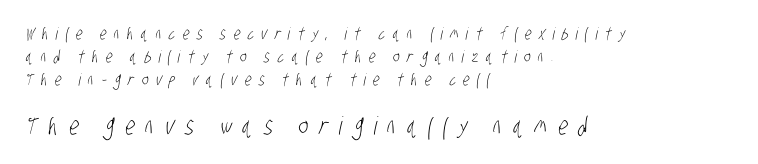
Scale increases going downward across the two blocks. Every row of glyphs begins at an identical x-position on the left. The words here are not underlined. In terms of letterspacing, this is a distinctly airy, spread setting.
